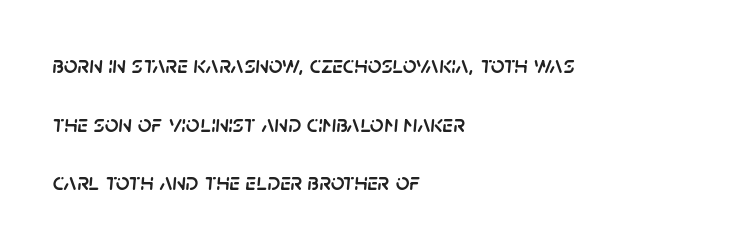
{"italic": "yes", "lean": "right", "slant_degrees": 5, "underline": "no", "align": "left", "line_spacing": "loose", "line_spacing_ratio": 2.44, "letter_spacing": "normal", "letter_spacing_em": 0.0, "glyph_px": 24}
